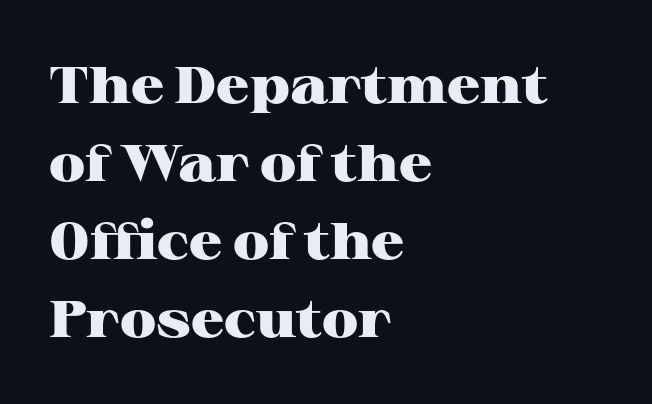
Q: Is the text bold? A: Yes.
Q: Is the text italic (slanted)? A: No, it is upright.
Q: Is the typeface a serif or a sans-serif typeface? A: Serif.
Q: Is the text underlined? A: No.
Q: How is the paragraph aligned? A: Left-aligned.
Q: Is the spacing between letters normal or unusually wide? A: Normal.
Q: Is the spacing between lines tight, normal or loose? A: Normal.
Q: Width (condensed, normal, or wide)? A: Wide.
Q: Stroke contrast? A: High.
Q: x-height? A: Medium.
Q: Monospaced? A: No.
